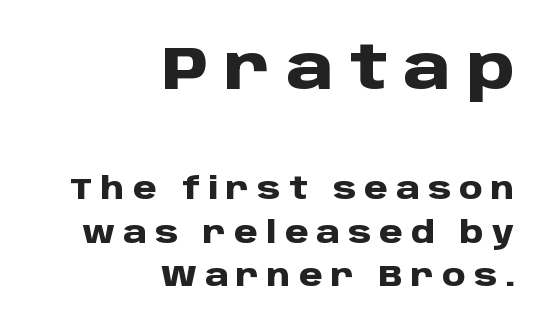
Weight: bold. Each row of text sits above clean, open space. These two chunks differ in scale, with the top chunk taking the larger measure. You could not count columns in this text — the font is proportionally spaced.
